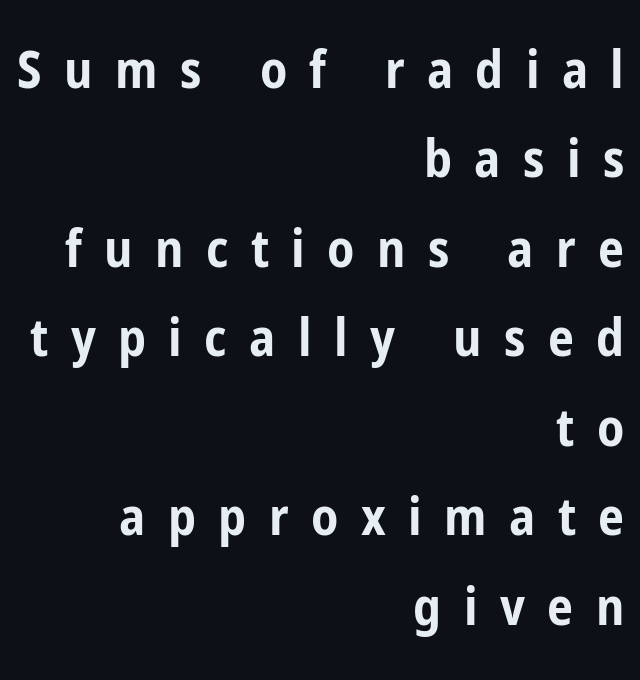
The image shows 52 px bold, condensed sans-serif type, upright; set right-aligned, line spacing 1.72x, unusually wide letter spacing (+0.43 em), not underlined; low stroke contrast and a medium x-height.
